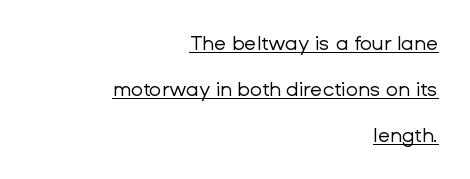
Q: Is the text bold? A: No.
Q: Is the text italic (slanted)? A: No, it is upright.
Q: Is the text underlined? A: Yes.
Q: How is the paragraph aligned? A: Right-aligned.
Q: Is the spacing between letters normal or unusually wide? A: Normal.
Q: Is the spacing between lines tight, normal or loose? A: Loose.
